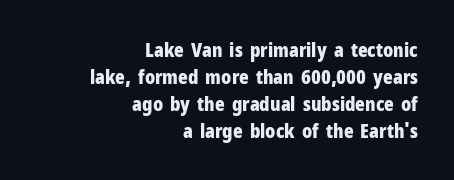
These words are printed bold, with thick strokes throughout. The gap between lines stays unmarked. This sample uses plain, unmodified letter spacing. The compositor pushed each line to the right boundary. Evenly set lines give the paragraph a standard silhouette.
